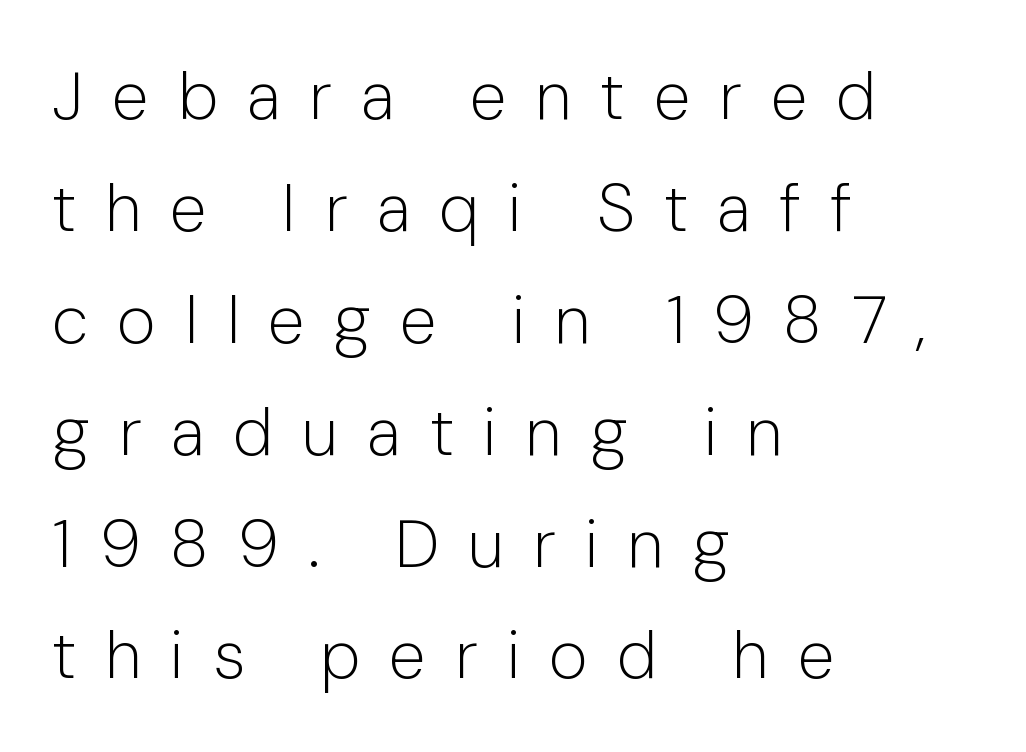
Q: Is the text bold? A: No.
Q: Is the text italic (slanted)? A: No, it is upright.
Q: Is the typeface a serif or a sans-serif typeface? A: Sans-serif.
Q: Is the text underlined? A: No.
Q: How is the paragraph aligned? A: Left-aligned.
Q: Is the spacing between letters normal or unusually wide? A: Unusually wide.
Q: Is the spacing between lines tight, normal or loose? A: Normal.
Q: Width (condensed, normal, or wide)? A: Normal.
Q: Stroke contrast? A: Low.
Q: x-height? A: Medium.
Q: Monospaced? A: No.
